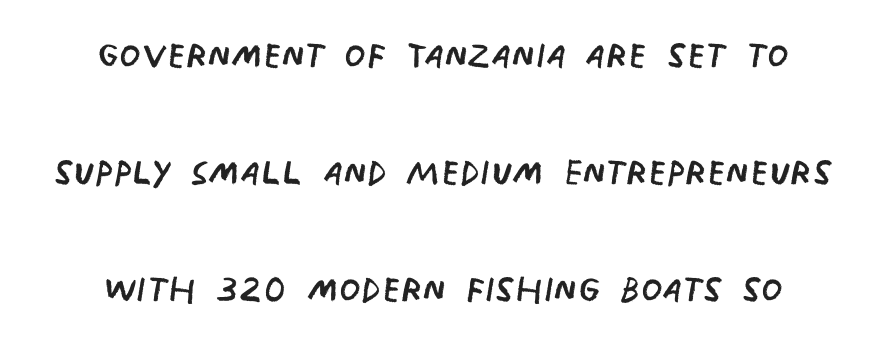
{"serif": "no", "bold": "no", "weight": "regular", "width": "condensed", "stroke_contrast": "low", "x_height": "large", "monospaced": "no", "underline": "no", "align": "center", "line_spacing": "loose", "line_spacing_ratio": 2.39, "letter_spacing": "normal", "letter_spacing_em": 0.0, "glyph_px": 49}
